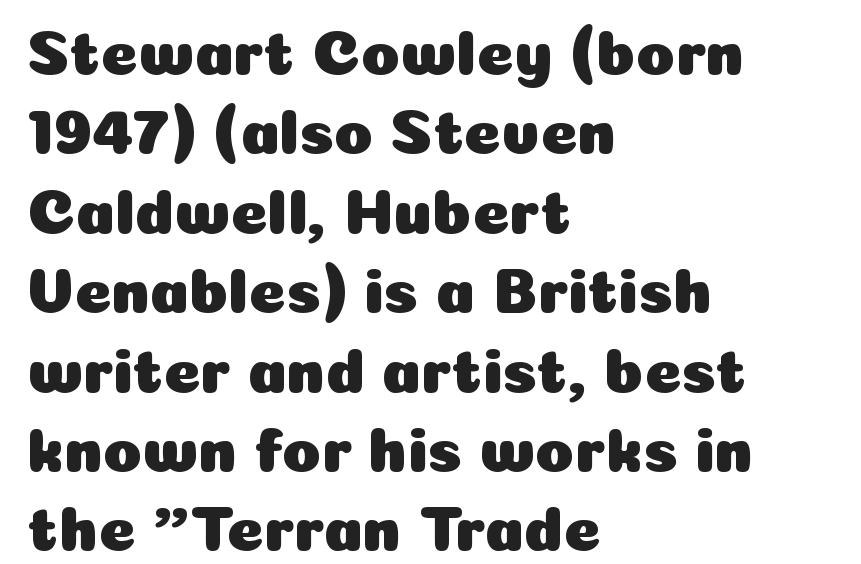
Q: Is the text italic (slanted)? A: No, it is upright.
Q: Is the typeface a serif or a sans-serif typeface? A: Sans-serif.
Q: Is the text underlined? A: No.
Q: How is the paragraph aligned? A: Left-aligned.
Q: Is the spacing between letters normal or unusually wide? A: Normal.
Q: Is the spacing between lines tight, normal or loose? A: Normal.
Q: Width (condensed, normal, or wide)? A: Normal.
Q: Stroke contrast? A: Low.
Q: x-height? A: Medium.
Q: Monospaced? A: No.
